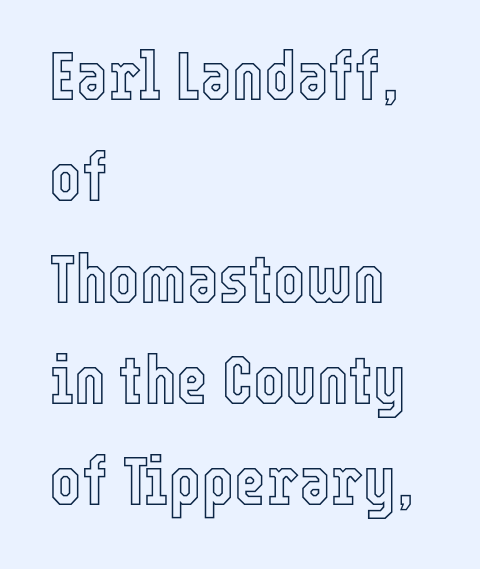
The image shows 68 px condensed type, upright; set left-aligned, normal line spacing (1.49x), normal letter spacing, not underlined; a medium x-height.
